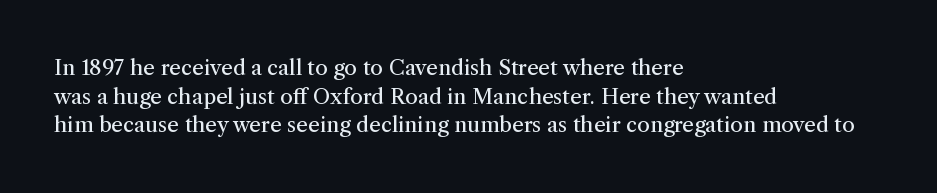
Q: Is the text bold? A: No.
Q: Is the text italic (slanted)? A: No, it is upright.
Q: Is the text underlined? A: No.
Q: How is the paragraph aligned? A: Left-aligned.
Q: Is the spacing between letters normal or unusually wide? A: Normal.
Q: Is the spacing between lines tight, normal or loose? A: Normal.
